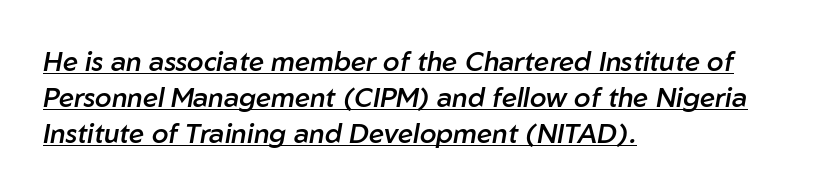
The image shows 27 px text type, italic (leaning right); set left-aligned, normal line spacing (1.33x), normal letter spacing, underlined.
